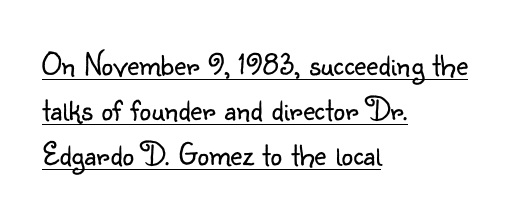
{"serif": "no", "italic": "no", "bold": "no", "weight": "light", "width": "normal", "stroke_contrast": "low", "x_height": "small", "monospaced": "no", "underline": "yes", "align": "left", "line_spacing": "normal", "line_spacing_ratio": 1.36, "letter_spacing": "normal", "letter_spacing_em": 0.0, "glyph_px": 33}
